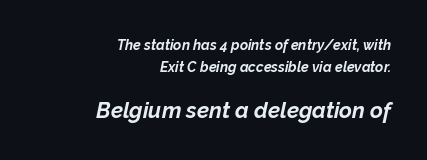
{"italic": "yes", "lean": "right", "slant_degrees": 12, "bold": "yes", "underline": "no", "align": "right", "line_spacing": "normal", "line_spacing_ratio": 1.55, "letter_spacing": "normal", "letter_spacing_em": 0.0, "larger_block": "second", "size_ratio": 1.57, "glyph_px": 22}
